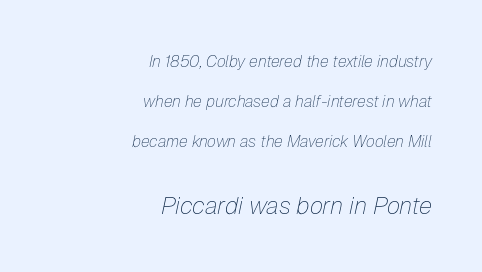
{"italic": "yes", "lean": "right", "slant_degrees": 12, "bold": "no", "underline": "no", "align": "right", "line_spacing": "loose", "line_spacing_ratio": 2.49, "letter_spacing": "normal", "letter_spacing_em": 0.0, "larger_block": "second", "size_ratio": 1.5, "glyph_px": 24}
